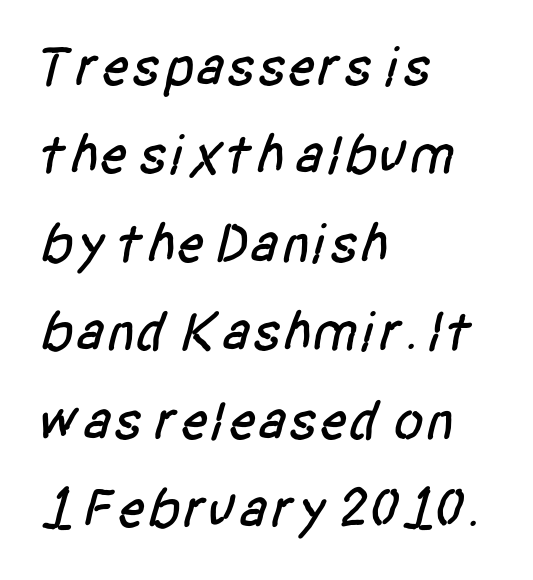
Q: Is the typeface a serif or a sans-serif typeface? A: Sans-serif.
Q: Is the text underlined? A: No.
Q: How is the paragraph aligned? A: Left-aligned.
Q: Is the spacing between letters normal or unusually wide? A: Normal.
Q: Is the spacing between lines tight, normal or loose? A: Normal.
Q: Width (condensed, normal, or wide)? A: Condensed.
Q: Stroke contrast? A: Low.
Q: x-height? A: Large.
Q: Monospaced? A: No.
